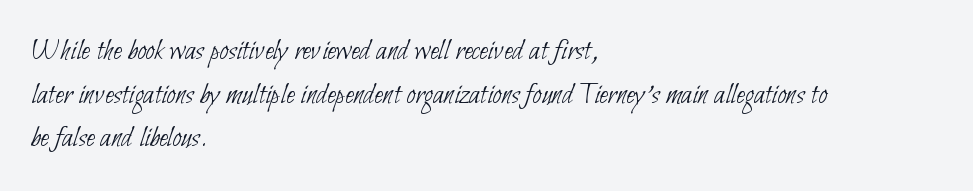
The image shows 32 px thin, condensed sans-serif type; set left-aligned, normal line spacing (1.36x), normal letter spacing, not underlined; low stroke contrast and a small x-height.
